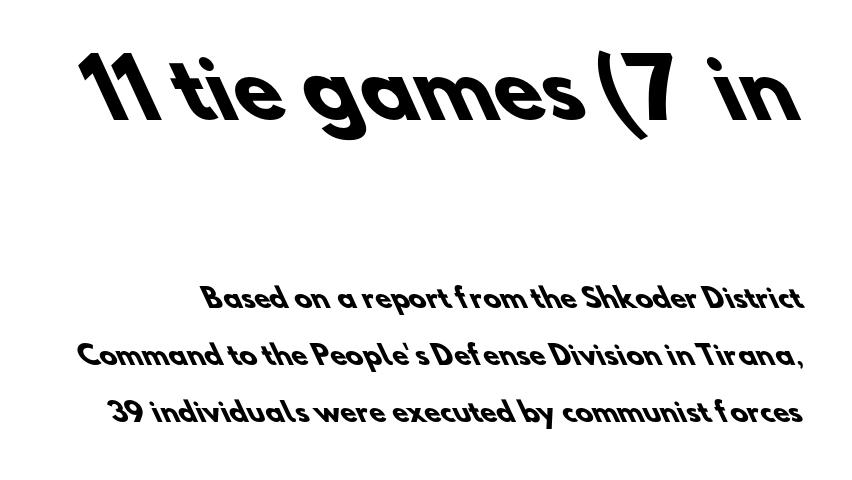
Clear beneath every line of the passage. In terms of weight, the rendering is a true, heavy bold. Which chunk is bigger? The first one — the top block dwarfs the bottom. The passage shown is typed in a proportional face where columns would drift. No extra tracking has been applied to these lines. Type style note: lacks serifs.
